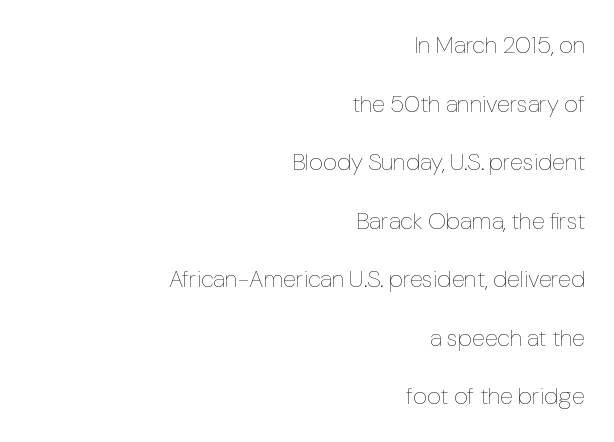
Beneath every word, the page is bare. Does extra space separate the letters? No, they use regular spacing. The strokes carry an ordinary text weight at most. Quick note: interline space is abundant.
